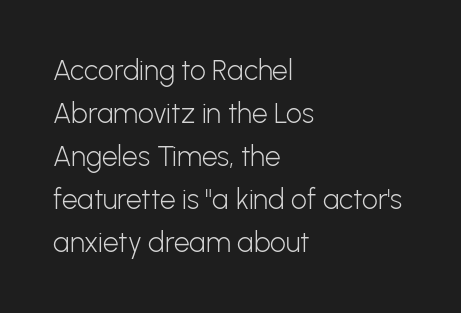
{"serif": "no", "italic": "no", "bold": "no", "weight": "light", "width": "normal", "stroke_contrast": "low", "x_height": "medium", "monospaced": "no", "underline": "no", "align": "left", "line_spacing": "normal", "line_spacing_ratio": 1.54, "letter_spacing": "normal", "letter_spacing_em": 0.0, "glyph_px": 28}
